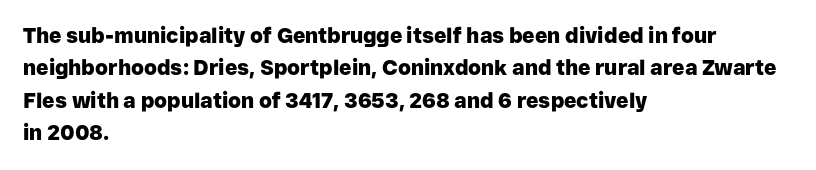
Q: Is the text bold? A: Yes.
Q: Is the text italic (slanted)? A: No, it is upright.
Q: Is the text underlined? A: No.
Q: How is the paragraph aligned? A: Left-aligned.
Q: Is the spacing between letters normal or unusually wide? A: Normal.
Q: Is the spacing between lines tight, normal or loose? A: Normal.
